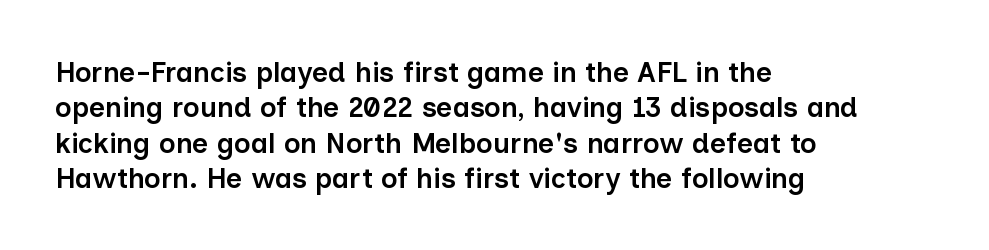
The image shows 28 px semibold sans-serif type, upright; set left-aligned, normal line spacing (1.26x), normal letter spacing, not underlined; low stroke contrast and a medium x-height.
